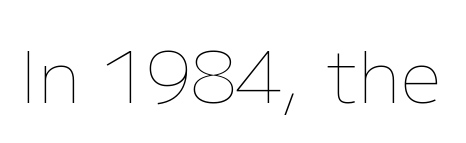
Q: Is the text bold? A: No.
Q: Is the text italic (slanted)? A: No, it is upright.
Q: Is the text underlined? A: No.
Q: Is the spacing between letters normal or unusually wide? A: Normal.
Q: Width (condensed, normal, or wide)? A: Normal.
Q: Stroke contrast? A: Low.
Q: x-height? A: Medium.
Q: Monospaced? A: No.
